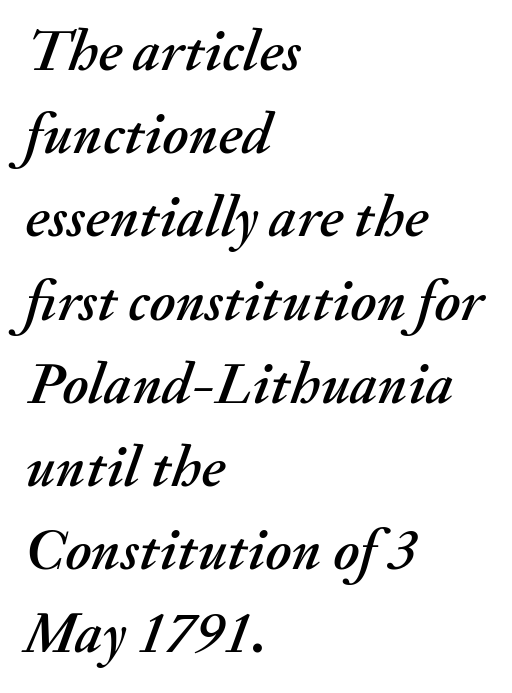
Every row of glyphs begins at an identical x-position on the left. You could not count columns in this text — the font is proportionally spaced. Just letters on the line, the space beneath them empty. Designer's note — italics engaged.
